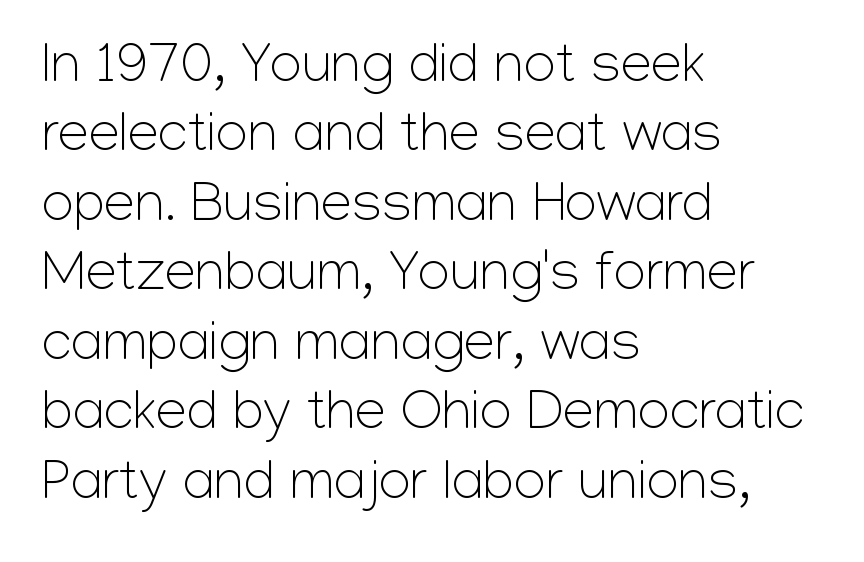
{"serif": "no", "italic": "no", "bold": "no", "weight": "light", "width": "normal", "stroke_contrast": "low", "x_height": "medium", "monospaced": "no", "underline": "no", "align": "left", "line_spacing_ratio": 1.24, "letter_spacing": "normal", "letter_spacing_em": 0.0, "glyph_px": 56}
